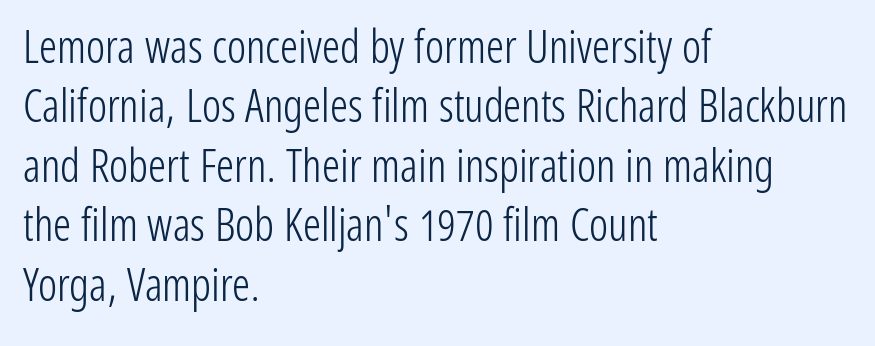
Q: Is the text bold? A: No.
Q: Is the text italic (slanted)? A: No, it is upright.
Q: Is the typeface a serif or a sans-serif typeface? A: Sans-serif.
Q: Is the text underlined? A: No.
Q: How is the paragraph aligned? A: Left-aligned.
Q: Is the spacing between letters normal or unusually wide? A: Normal.
Q: Is the spacing between lines tight, normal or loose? A: Normal.
Q: Width (condensed, normal, or wide)? A: Condensed.
Q: Stroke contrast? A: Low.
Q: x-height? A: Medium.
Q: Monospaced? A: No.
